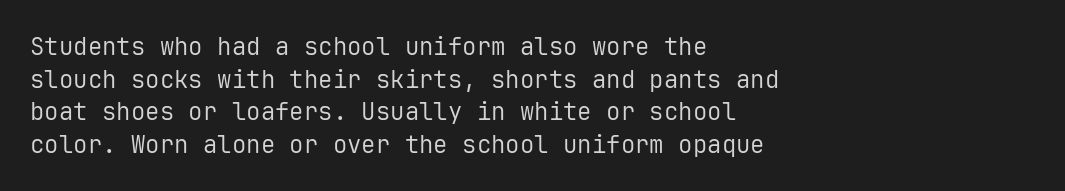
Plain, unruled lines of type. Ordinary non-slanted type is in use. Does extra space separate the letters? No, they use regular spacing. This is not heavy type; no bold has been used. These lines sit exactly where default settings would place them. Reading down the block, your eye returns to a fixed left position each line.
